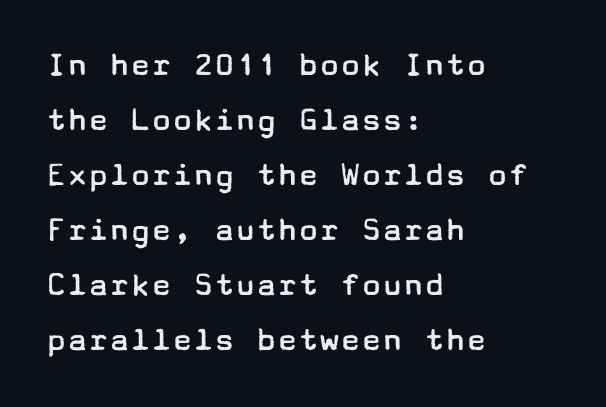
Q: Is the text bold? A: No.
Q: Is the text italic (slanted)? A: No, it is upright.
Q: Is the typeface a serif or a sans-serif typeface? A: Sans-serif.
Q: Is the text underlined? A: No.
Q: How is the paragraph aligned? A: Left-aligned.
Q: Is the spacing between letters normal or unusually wide? A: Normal.
Q: Is the spacing between lines tight, normal or loose? A: Normal.
Q: Width (condensed, normal, or wide)? A: Wide.
Q: Stroke contrast? A: Low.
Q: x-height? A: Medium.
